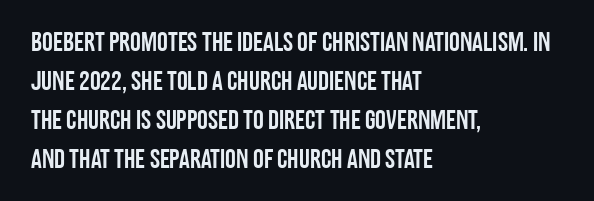
Q: Is the text italic (slanted)? A: No, it is upright.
Q: Is the text underlined? A: No.
Q: How is the paragraph aligned? A: Left-aligned.
Q: Is the spacing between letters normal or unusually wide? A: Normal.
Q: Is the spacing between lines tight, normal or loose? A: Normal.
